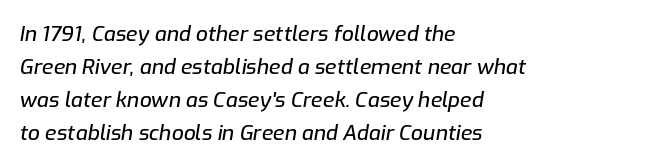
{"italic": "yes", "lean": "right", "slant_degrees": 9, "underline": "no", "align": "left", "line_spacing": "normal", "line_spacing_ratio": 1.57, "letter_spacing": "normal", "letter_spacing_em": 0.0, "glyph_px": 21}
